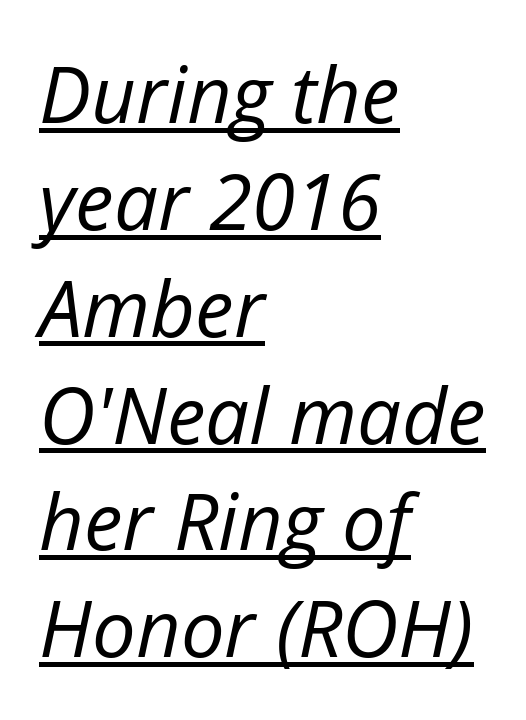
The passage shown is typed in a proportional face where columns would drift. One glance says typical: line gaps are just what's usual. The font sits on the lighter half of the weight spectrum, regular included. Italic: yes, the glyphs are oblique.
